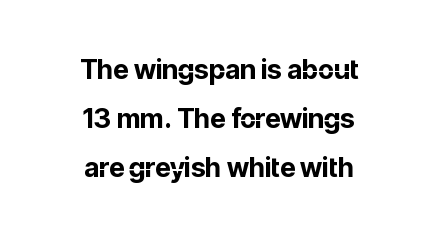
{"italic": "no", "bold": "yes", "underline": "no", "align": "center", "line_spacing_ratio": 1.82, "letter_spacing": "normal", "letter_spacing_em": 0.0, "glyph_px": 27}
